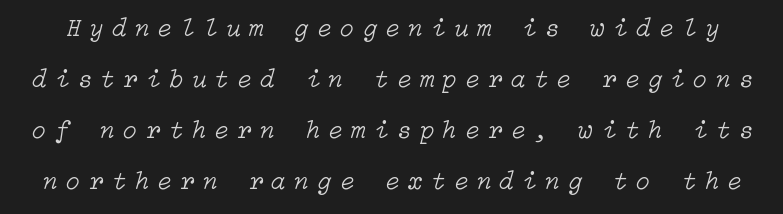
Does the leading feel generous? Absolutely, it's lavish. The passage shown has open, widely tracked lettering throughout. The words here are not underlined. No extra ink here — the face is not bold. The glyphs look as if they've been sheared to an angle.
